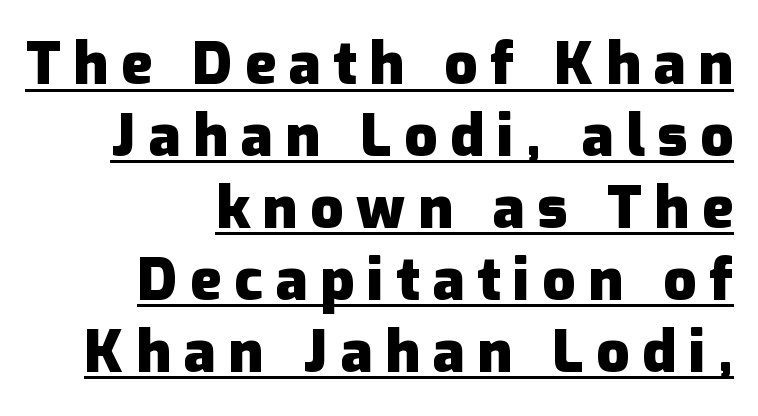
{"serif": "no", "italic": "no", "bold": "yes", "weight": "heavy", "width": "normal", "stroke_contrast": "low", "x_height": "medium", "monospaced": "no", "underline": "yes", "align": "right", "line_spacing_ratio": 1.24, "letter_spacing": "wide", "letter_spacing_em": 0.22, "glyph_px": 58}
